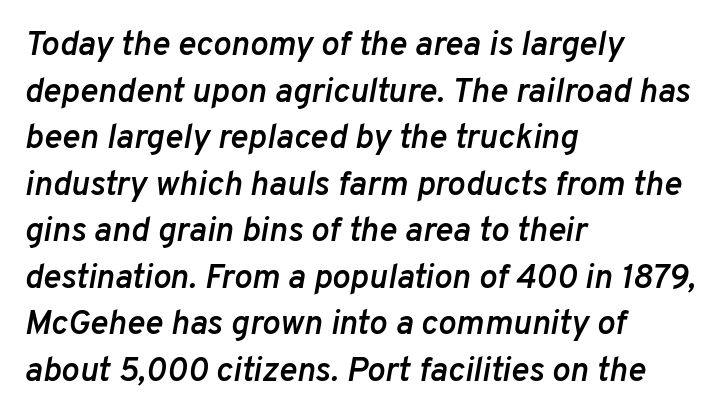
{"italic": "yes", "lean": "right", "slant_degrees": 10, "bold": "semi", "weight": "semibold", "width": "normal", "stroke_contrast": "low", "x_height": "medium", "monospaced": "no", "underline": "no", "align": "left", "line_spacing": "normal", "line_spacing_ratio": 1.37, "letter_spacing": "normal", "letter_spacing_em": 0.0, "glyph_px": 34}
